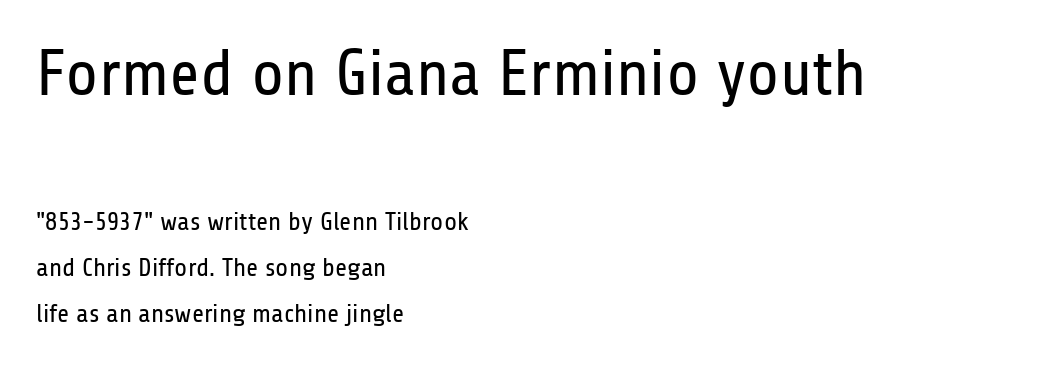
Q: Is the text bold? A: No.
Q: Is the text italic (slanted)? A: No, it is upright.
Q: Is the typeface a serif or a sans-serif typeface? A: Sans-serif.
Q: Is the text underlined? A: No.
Q: How is the paragraph aligned? A: Left-aligned.
Q: Is the spacing between letters normal or unusually wide? A: Normal.
Q: Which block of text is set in a larger size, the first (top) or the second (bottom)? A: The first (top) one.
Q: Width (condensed, normal, or wide)? A: Condensed.
Q: Stroke contrast? A: Low.
Q: x-height? A: Medium.
Q: Monospaced? A: No.
